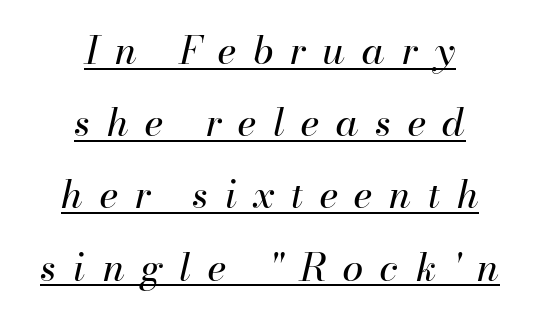
There is plenty of visible air inserted between adjacent glyphs. One-word summary of the alignment: center. Check the space under the baseline: a stroke is drawn there. No extra ink here — the face is not bold. Varying glyph widths throughout — classic text-font behaviour.
